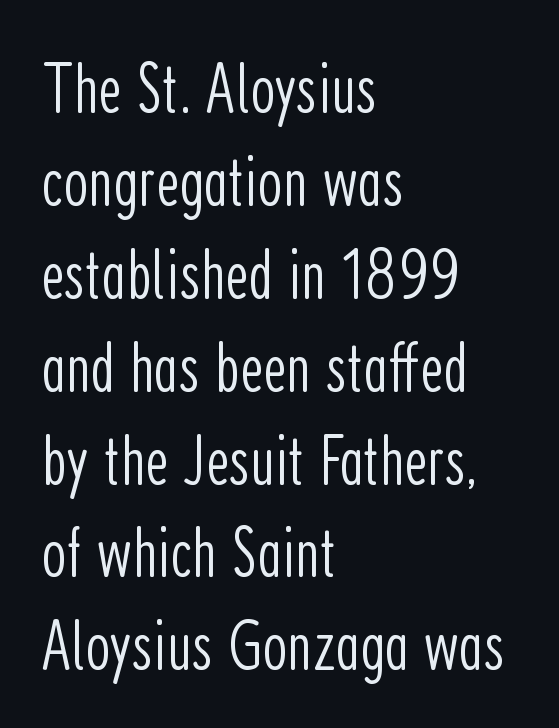
Q: Is the text bold? A: No.
Q: Is the text italic (slanted)? A: No, it is upright.
Q: Is the typeface a serif or a sans-serif typeface? A: Sans-serif.
Q: Is the text underlined? A: No.
Q: How is the paragraph aligned? A: Left-aligned.
Q: Is the spacing between letters normal or unusually wide? A: Normal.
Q: Is the spacing between lines tight, normal or loose? A: Normal.
Q: Width (condensed, normal, or wide)? A: Condensed.
Q: Stroke contrast? A: Low.
Q: x-height? A: Medium.
Q: Monospaced? A: No.
